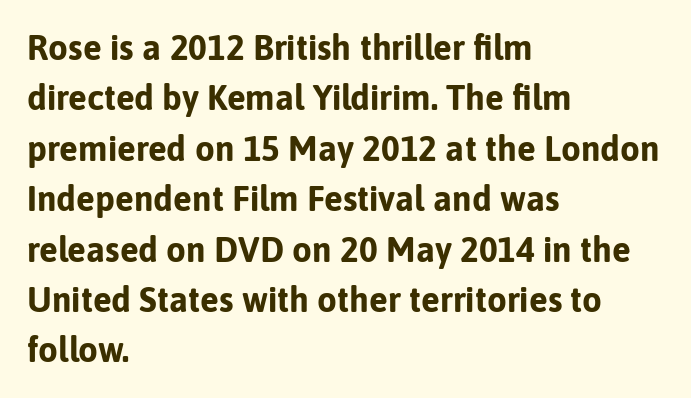
This rendering employs a face without finishing strokes, i.e., a sans-serif. How are the letters spaced? Ordinarily, with no added tracking. The lettering holds an erect, upright posture throughout. The foot of each line stays bare and open. Successive baselines arrive at the customary interval. The ragged edge is on the right, which tells us the setting is flush left.
